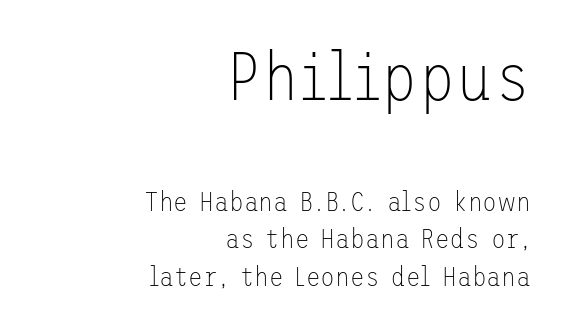
The passage shown has conventional tracking throughout. Is the type heavy? It reads as light-to-regular instead. Summary of vertical rhythm: regular, with standard interline spacing. Caption: multi-line text, flush right, ragged left. The emphasis by scale lands on block number one, above. Observe the absence of serifs on each vertical stroke in this sample.
